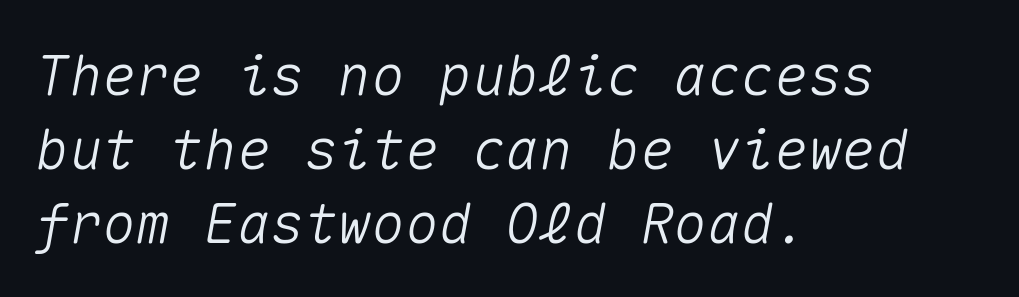
{"italic": "yes", "lean": "right", "slant_degrees": 10, "width": "normal", "stroke_contrast": "medium", "x_height": "medium", "monospaced": "yes", "underline": "no", "align": "left", "line_spacing": "normal", "line_spacing_ratio": 1.32, "letter_spacing": "normal", "letter_spacing_em": 0.0, "glyph_px": 56}
